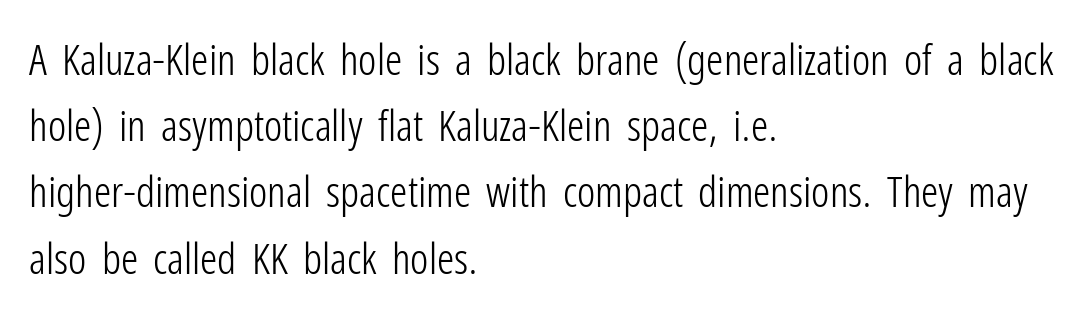
These lines stack with their left ends in a neat column. What kind of face is this? One without serifs — a sans. Each word holds together tightly as a unit, with standard inter-letter gaps. Character widths vary here, with narrow letters taking less room than wide ones. This reads as an unemphasized weight, regular at the heaviest.
